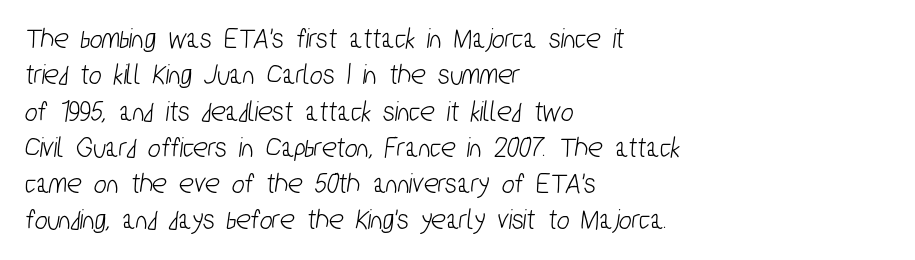
The image shows 30 px condensed sans-serif type; set left-aligned, line spacing 1.21x, normal letter spacing, not underlined; low stroke contrast and a medium x-height.
